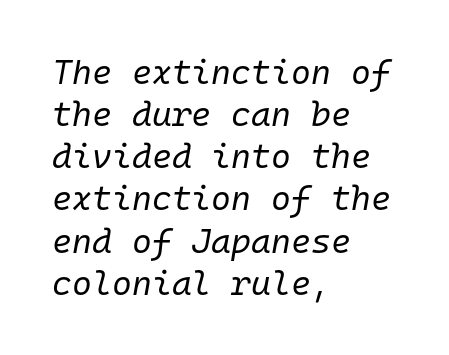
Q: Is the text bold? A: No.
Q: Is the text italic (slanted)? A: Yes, it leans right by about 10 degrees.
Q: Is the text underlined? A: No.
Q: How is the paragraph aligned? A: Left-aligned.
Q: Is the spacing between letters normal or unusually wide? A: Normal.
Q: Width (condensed, normal, or wide)? A: Normal.
Q: Stroke contrast? A: Low.
Q: x-height? A: Medium.
Q: Monospaced? A: Yes.
